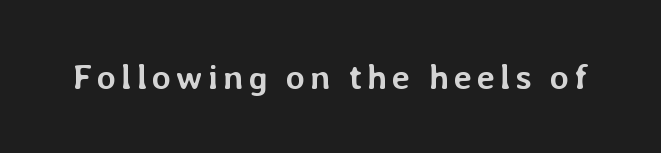
The image shows 35 px semibold type, upright; set not underlined; low stroke contrast and a medium x-height.
